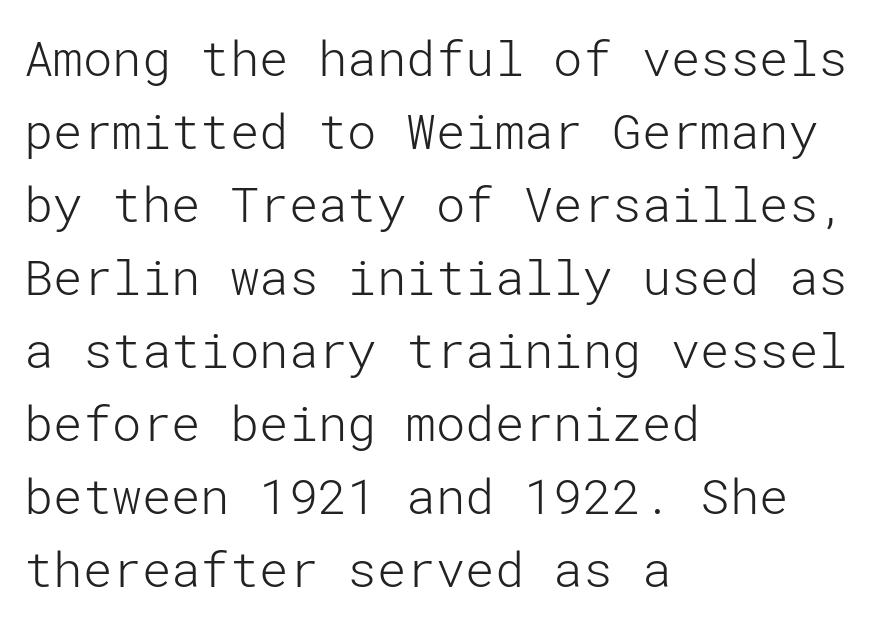
{"serif": "no", "italic": "no", "bold": "no", "weight": "light", "width": "normal", "stroke_contrast": "low", "x_height": "medium", "underline": "no", "align": "left", "line_spacing": "normal", "line_spacing_ratio": 1.49, "letter_spacing": "normal", "letter_spacing_em": 0.0, "glyph_px": 49}
